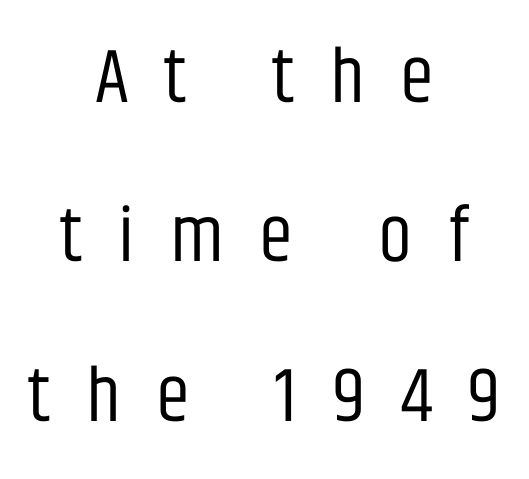
Q: Is the text bold? A: No.
Q: Is the text italic (slanted)? A: No, it is upright.
Q: Is the typeface a serif or a sans-serif typeface? A: Sans-serif.
Q: Is the text underlined? A: No.
Q: How is the paragraph aligned? A: Centered.
Q: Is the spacing between letters normal or unusually wide? A: Unusually wide.
Q: Is the spacing between lines tight, normal or loose? A: Loose.
Q: Width (condensed, normal, or wide)? A: Condensed.
Q: Stroke contrast? A: Low.
Q: x-height? A: Large.
Q: Monospaced? A: No.
